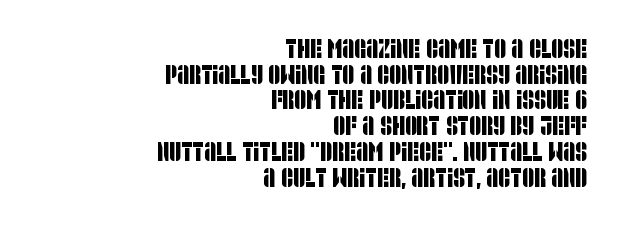
Here the glyphs are tracked normally, forming tight word shapes. If you measured baseline to baseline, you'd find a short distance. The lines are quadded right. Anything drawn beneath the words? Only blank space.
